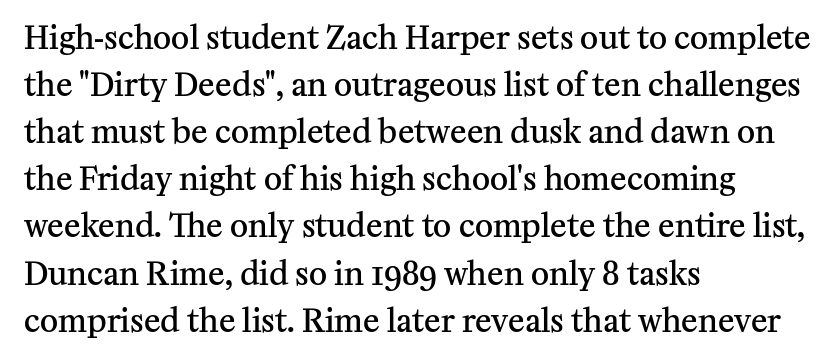
Q: Is the text bold? A: Semi-bold.
Q: Is the text italic (slanted)? A: No, it is upright.
Q: Is the typeface a serif or a sans-serif typeface? A: Serif.
Q: Is the text underlined? A: No.
Q: How is the paragraph aligned? A: Left-aligned.
Q: Is the spacing between letters normal or unusually wide? A: Normal.
Q: Is the spacing between lines tight, normal or loose? A: Normal.
Q: Width (condensed, normal, or wide)? A: Normal.
Q: Stroke contrast? A: Medium.
Q: x-height? A: Medium.
Q: Monospaced? A: No.
